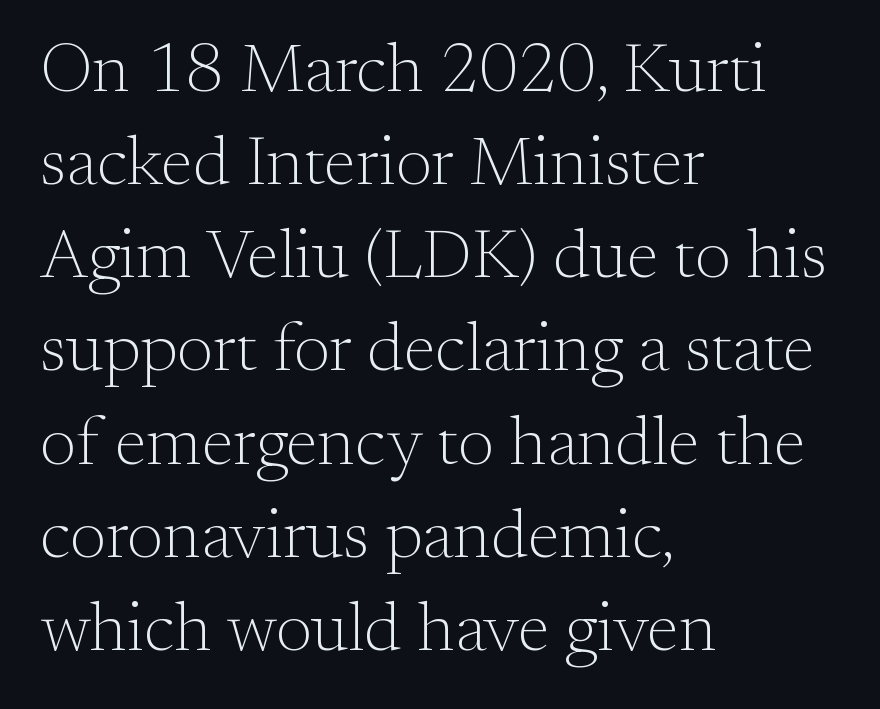
{"serif": "yes", "italic": "no", "bold": "no", "weight": "light", "width": "normal", "stroke_contrast": "medium", "x_height": "small", "monospaced": "no", "underline": "no", "align": "left", "line_spacing": "normal", "line_spacing_ratio": 1.35, "letter_spacing": "normal", "letter_spacing_em": 0.0, "glyph_px": 69}
